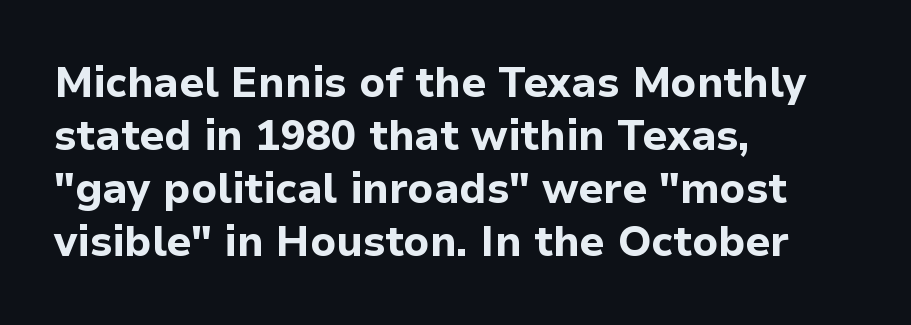
The image shows 42 px bold sans-serif type, upright; set left-aligned, normal line spacing (1.26x), normal letter spacing, not underlined; low stroke contrast and a medium x-height.
